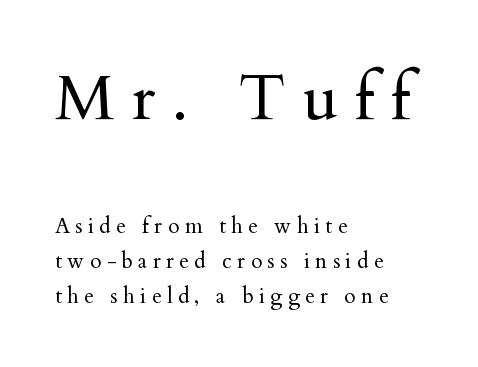
Horizontal alignment here is leftward, the default for most running prose. No chunkiness to these letters — they're not bold. Look at the tracking — it's clearly loosened, letters drifting apart. Scale decreases going downward across the two blocks. This sample has the flowing, uneven cadence of proportional lettering. Letters rest on an invisible, unmarked baseline.
